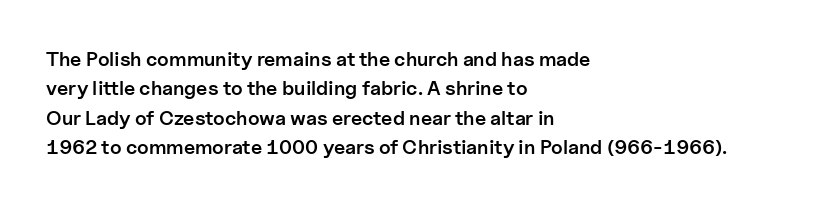
{"italic": "no", "bold": "semi", "underline": "no", "align": "left", "line_spacing": "normal", "line_spacing_ratio": 1.47, "letter_spacing": "normal", "letter_spacing_em": 0.0, "glyph_px": 20}
